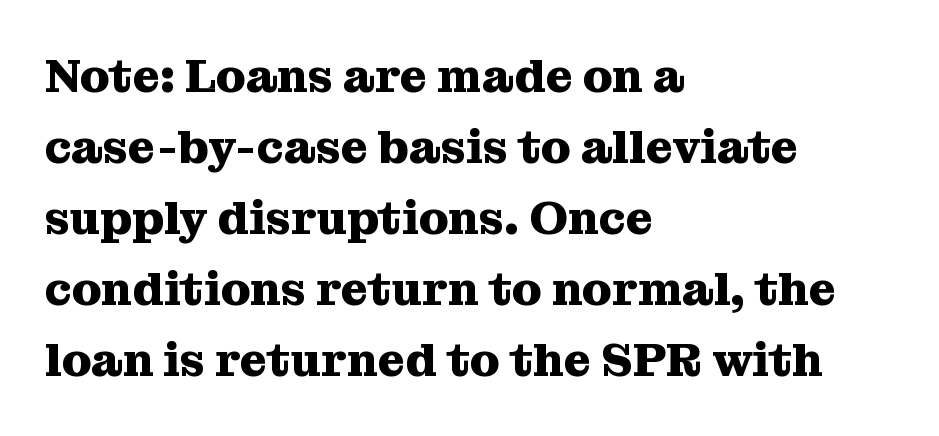
The image shows 47 px heavy serif type, upright; set left-aligned, normal line spacing (1.51x), normal letter spacing, not underlined; medium stroke contrast and a medium x-height.
